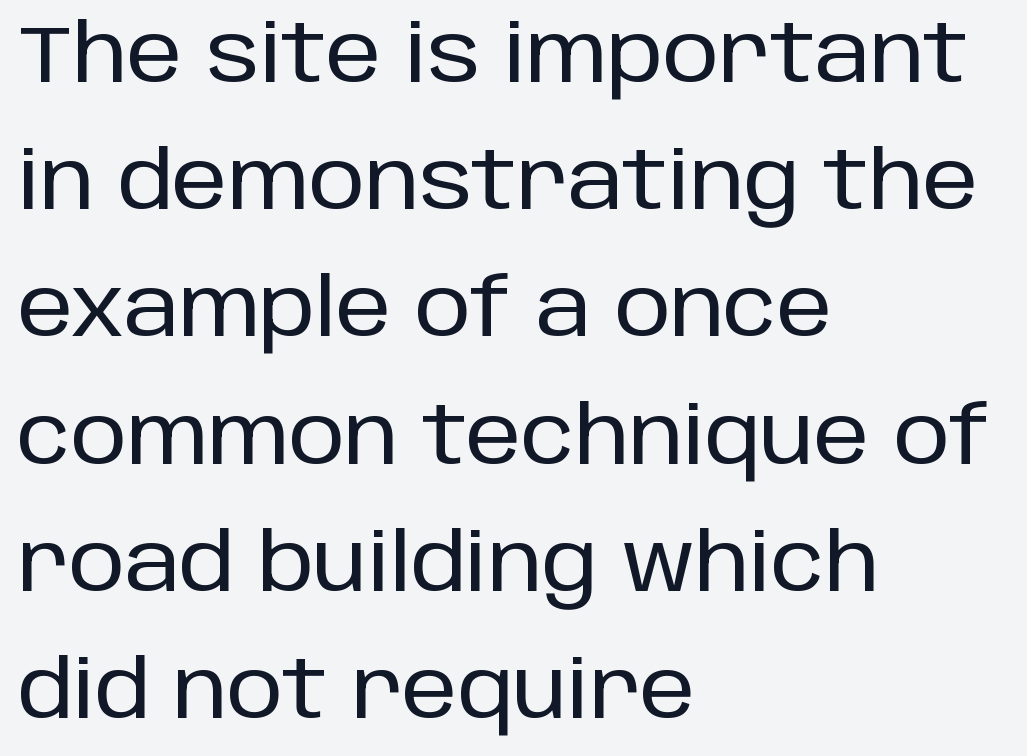
The image shows 80 px sans-serif type, upright; set left-aligned, normal line spacing (1.59x), normal letter spacing, not underlined; low stroke contrast and a large x-height.
